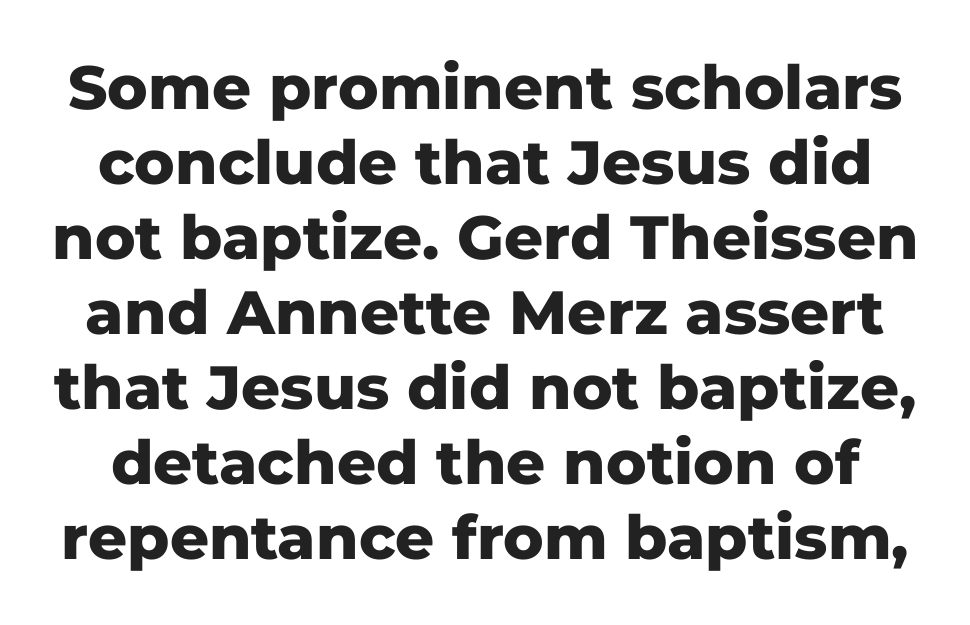
Q: Is the text bold? A: Yes.
Q: Is the text italic (slanted)? A: No, it is upright.
Q: Is the typeface a serif or a sans-serif typeface? A: Sans-serif.
Q: Is the text underlined? A: No.
Q: Is the spacing between letters normal or unusually wide? A: Normal.
Q: Width (condensed, normal, or wide)? A: Normal.
Q: Stroke contrast? A: Low.
Q: x-height? A: Medium.
Q: Monospaced? A: No.
